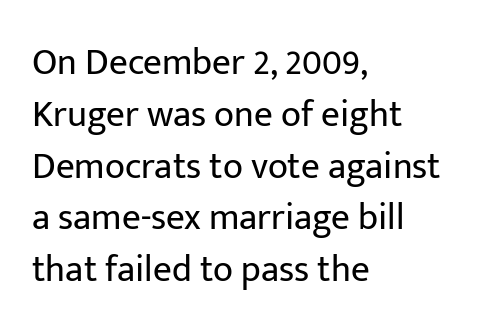
{"serif": "no", "italic": "no", "bold": "no", "weight": "regular", "width": "normal", "stroke_contrast": "low", "x_height": "medium", "monospaced": "no", "underline": "no", "align": "left", "line_spacing": "normal", "line_spacing_ratio": 1.4, "letter_spacing": "normal", "letter_spacing_em": 0.0, "glyph_px": 37}
